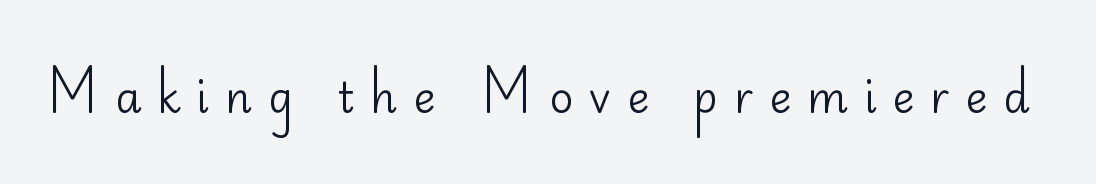
The image shows 42 px regular-weight sans-serif type, upright; set unusually wide letter spacing (+0.38 em), not underlined; low stroke contrast and a small x-height.
